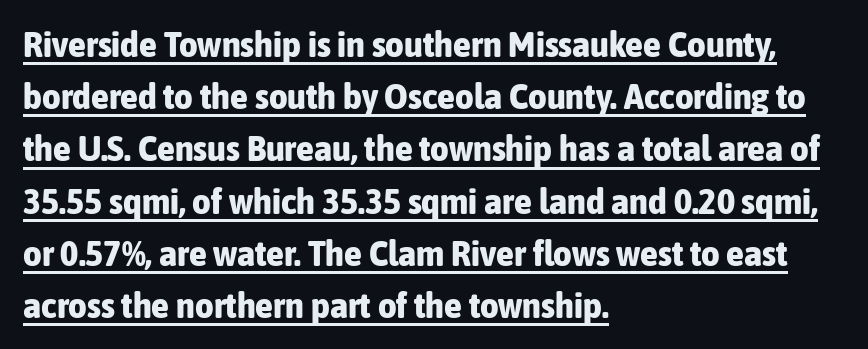
The image shows 36 px bold, condensed sans-serif type, upright; set left-aligned, normal line spacing (1.45x), normal letter spacing, underlined; low stroke contrast and a medium x-height.
